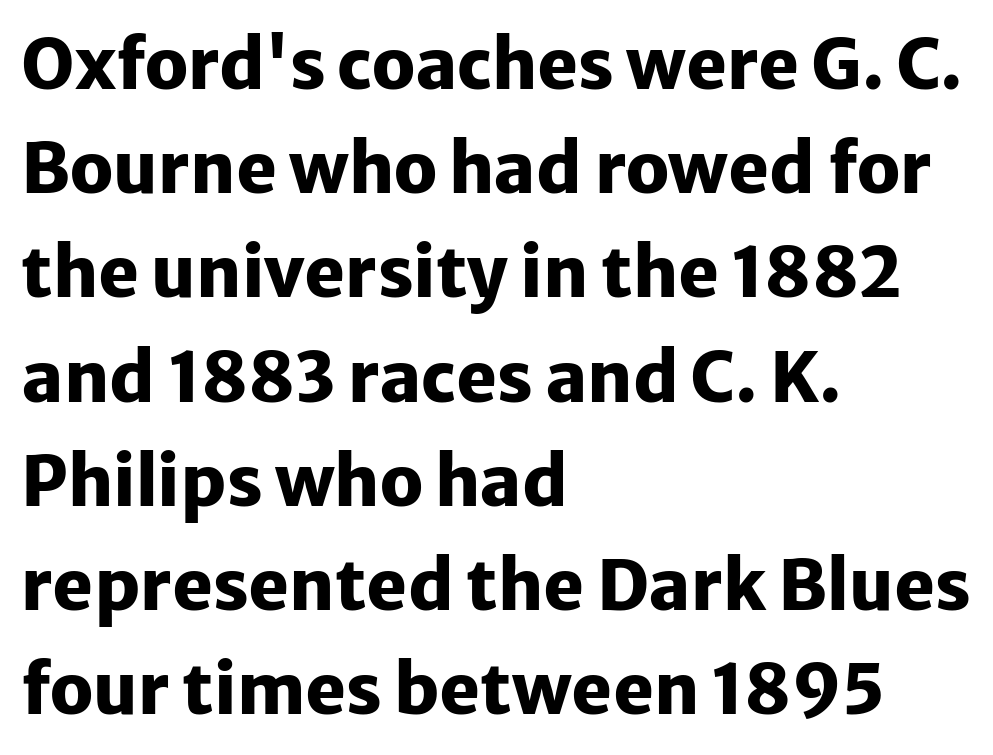
{"serif": "no", "italic": "no", "bold": "yes", "weight": "heavy", "width": "normal", "stroke_contrast": "low", "x_height": "medium", "monospaced": "no", "underline": "no", "align": "left", "line_spacing": "normal", "line_spacing_ratio": 1.51, "letter_spacing": "normal", "letter_spacing_em": 0.0, "glyph_px": 69}
